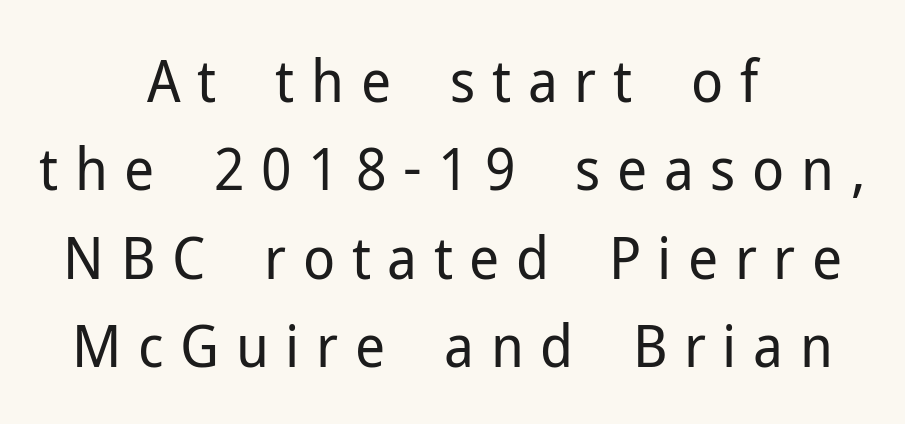
The image shows 59 px regular-weight sans-serif type, upright; set centered, normal line spacing (1.5x), unusually wide letter spacing (+0.28 em), not underlined; low stroke contrast and a medium x-height.
